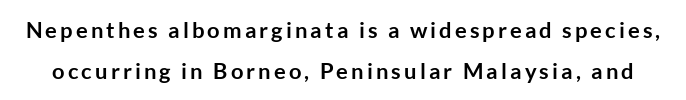
{"italic": "no", "bold": "yes", "underline": "no", "line_spacing_ratio": 1.85, "glyph_px": 22}
